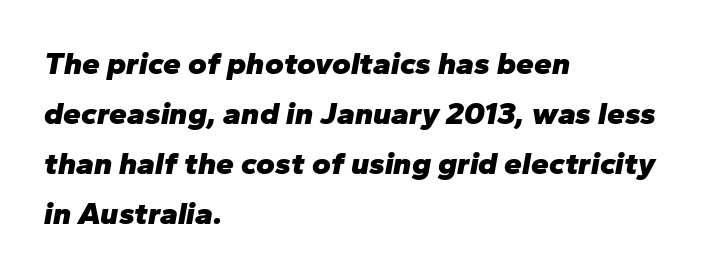
The space beneath each line is pristine and unruled. Note the varied advance widths — an 'i' is clearly narrower than an 'm'. The font is running at its bold setting. Each word holds together tightly as a unit, with standard inter-letter gaps. If you drew a line through each stem, it would be angled. The block of text has a typical density, with ordinary space between rows.
